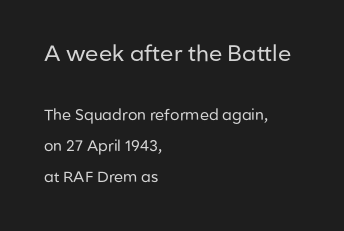
The image shows 22 px text type, upright; set left-aligned, loose line spacing (2.09x), normal letter spacing, not underlined; the first (top) block is 1.47x larger.
